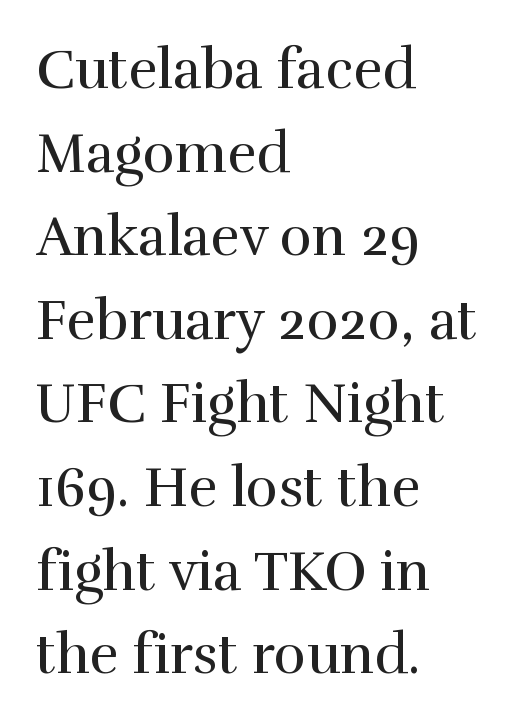
Q: Is the text bold? A: No.
Q: Is the text italic (slanted)? A: No, it is upright.
Q: Is the typeface a serif or a sans-serif typeface? A: Serif.
Q: Is the text underlined? A: No.
Q: How is the paragraph aligned? A: Left-aligned.
Q: Is the spacing between letters normal or unusually wide? A: Normal.
Q: Is the spacing between lines tight, normal or loose? A: Normal.
Q: Width (condensed, normal, or wide)? A: Normal.
Q: x-height? A: Medium.
Q: Monospaced? A: No.
